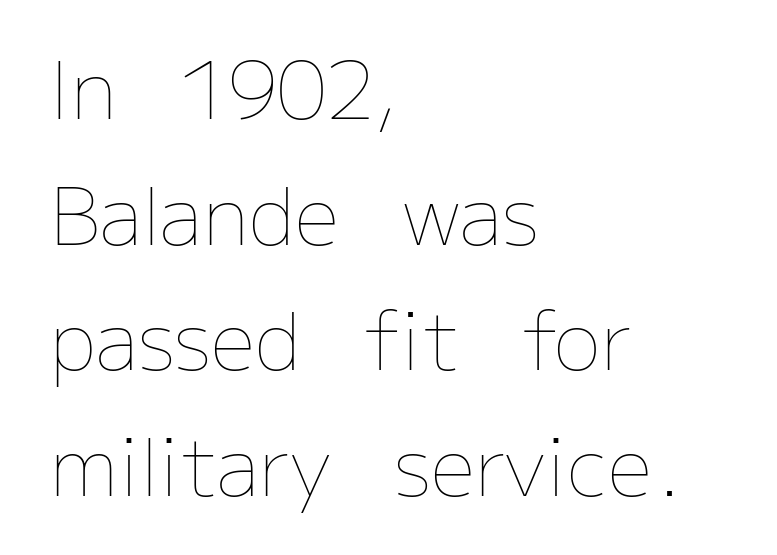
Q: Is the text bold? A: No.
Q: Is the text italic (slanted)? A: No, it is upright.
Q: Is the text underlined? A: No.
Q: How is the paragraph aligned? A: Left-aligned.
Q: Is the spacing between letters normal or unusually wide? A: Normal.
Q: Is the spacing between lines tight, normal or loose? A: Normal.
Q: Width (condensed, normal, or wide)? A: Normal.
Q: Stroke contrast? A: Low.
Q: x-height? A: Medium.
Q: Monospaced? A: No.
